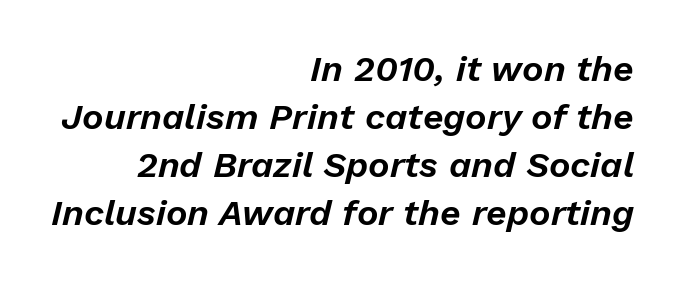
{"italic": "yes", "lean": "right", "slant_degrees": 13, "width": "normal", "stroke_contrast": "low", "x_height": "medium", "monospaced": "no", "underline": "no", "align": "right", "line_spacing": "normal", "line_spacing_ratio": 1.33, "letter_spacing": "normal", "letter_spacing_em": 0.0, "glyph_px": 36}
